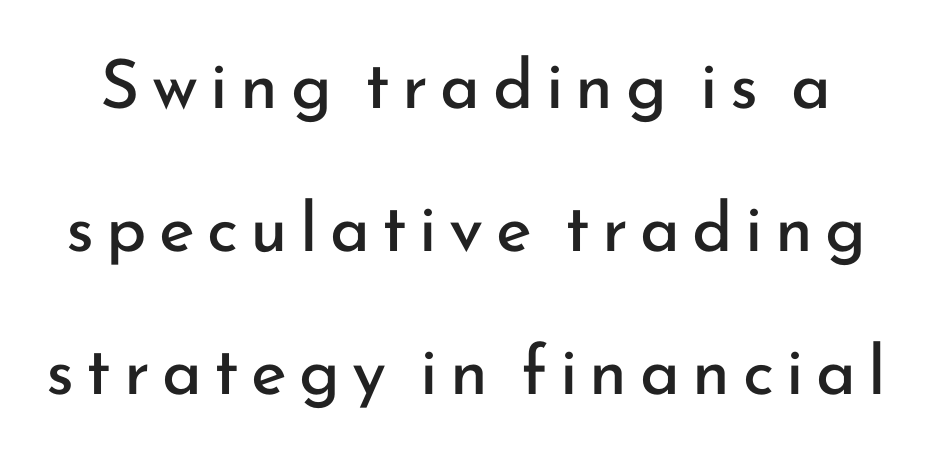
The image shows 68 px regular-weight sans-serif type, upright; set loose line spacing (2.1x), not underlined; low stroke contrast and a small x-height.
